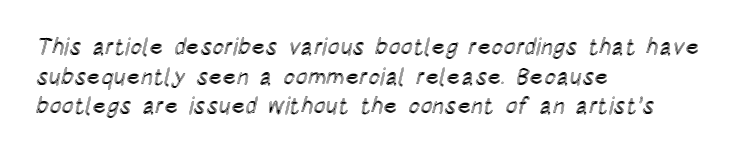
{"underline": "no", "align": "left", "line_spacing": "normal", "line_spacing_ratio": 1.29, "letter_spacing": "normal", "letter_spacing_em": 0.0, "glyph_px": 23}
